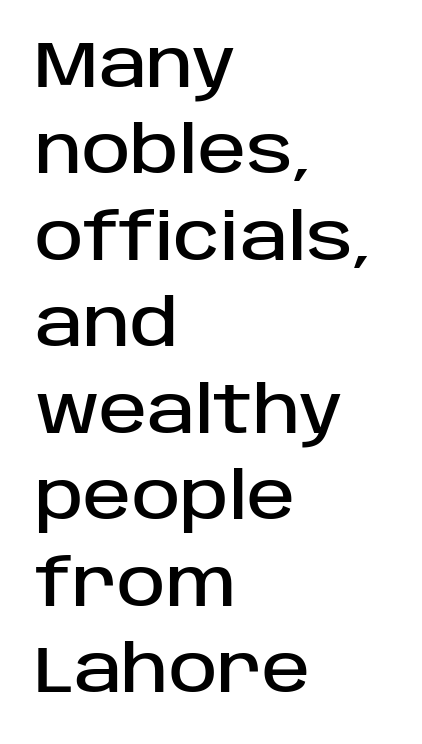
When letters stand straight like this, we call the style roman or upright. Each letter keeps its own natural width here, so spacing adapts to shape. One-word summary of the alignment: left. The line texture is even and compact thanks to regular tracking.
